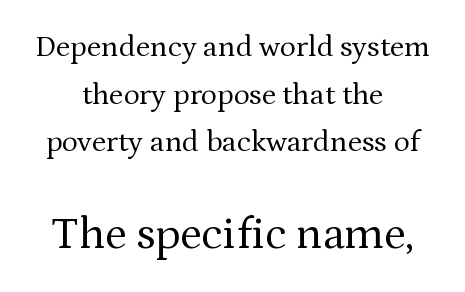
Q: Is the text bold? A: No.
Q: Is the text italic (slanted)? A: No, it is upright.
Q: Is the typeface a serif or a sans-serif typeface? A: Serif.
Q: Is the text underlined? A: No.
Q: How is the paragraph aligned? A: Centered.
Q: Is the spacing between letters normal or unusually wide? A: Normal.
Q: Is the spacing between lines tight, normal or loose? A: Normal.
Q: Which block of text is set in a larger size, the first (top) or the second (bottom)? A: The second (bottom) one.
Q: Width (condensed, normal, or wide)? A: Normal.
Q: Stroke contrast? A: Medium.
Q: x-height? A: Medium.
Q: Monospaced? A: No.
